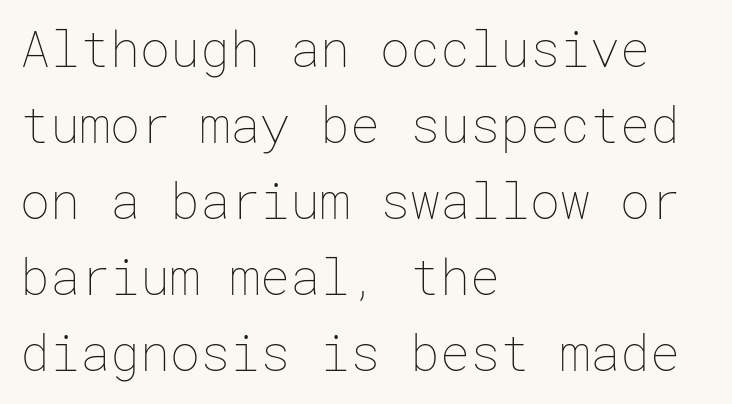
The image shows 50 px thin type, upright; set left-aligned, normal line spacing (1.52x), normal letter spacing, not underlined; low stroke contrast and a medium x-height.
